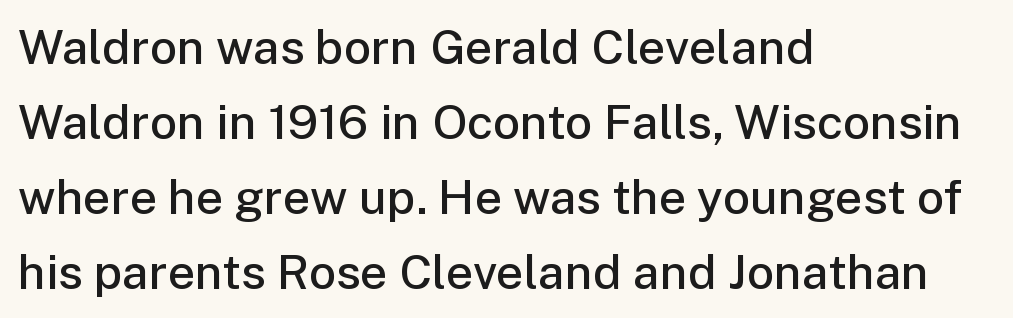
The image shows 48 px semibold sans-serif type, upright; set left-aligned, normal line spacing (1.56x), normal letter spacing, not underlined; low stroke contrast and a medium x-height.
